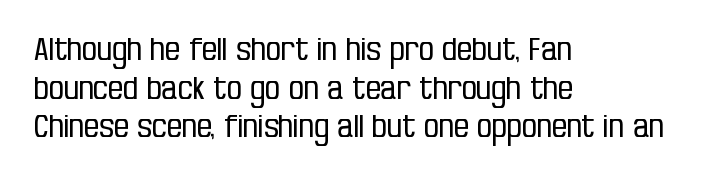
Regular leading. Do the letters lean? They stand straight. Default kerning and tracking; the words read as compact shapes. Leftover space on each line is placed entirely after the last word. Is this a sans? Yes — the strokes have no serifs.
